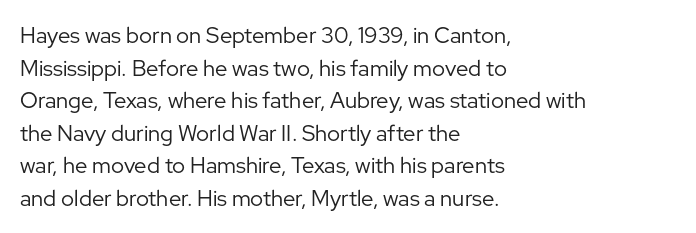
{"italic": "no", "bold": "no", "underline": "no", "align": "left", "line_spacing": "normal", "line_spacing_ratio": 1.48, "letter_spacing": "normal", "letter_spacing_em": 0.0, "glyph_px": 22}
